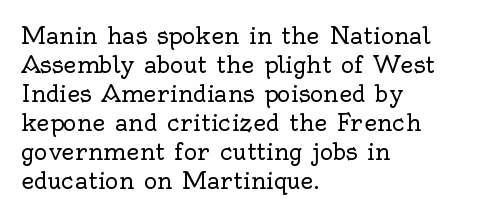
The image shows 23 px text type, upright; set left-aligned, normal line spacing (1.26x), normal letter spacing, not underlined.
